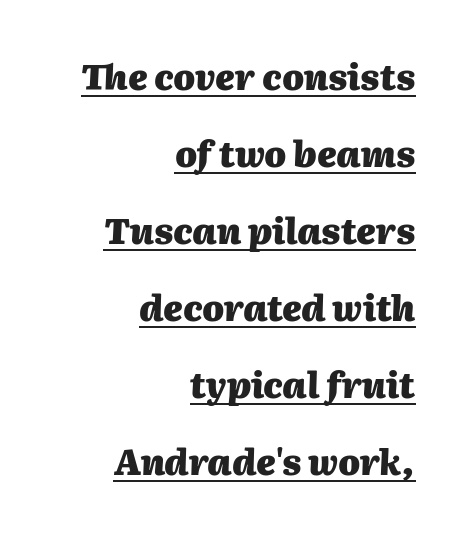
{"italic": "yes", "lean": "right", "slant_degrees": 2, "bold": "yes", "weight": "heavy", "width": "normal", "stroke_contrast": "medium", "x_height": "medium", "monospaced": "no", "underline": "yes", "align": "right", "line_spacing": "loose", "line_spacing_ratio": 2.2, "letter_spacing": "normal", "letter_spacing_em": 0.0, "glyph_px": 35}
